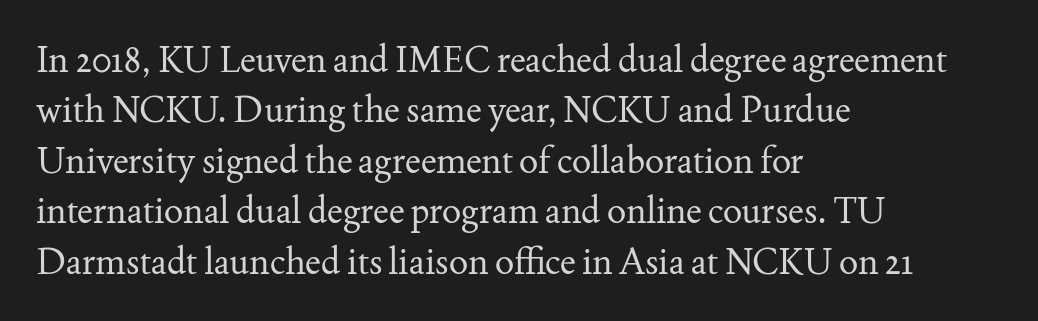
The image shows 36 px regular-weight serif type, upright; set left-aligned, normal line spacing (1.4x), normal letter spacing, not underlined; medium stroke contrast and a small x-height.
